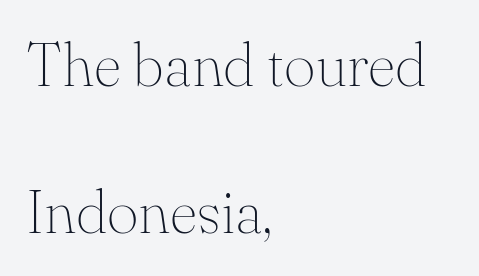
Line starts are locked; line ends wander. Is there any slant? The stems are plumb. The line texture is even and compact thanks to regular tracking. What kind of face is this? One with serifs.
